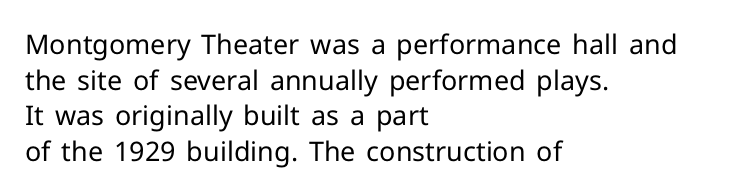
The image shows 27 px text type, upright; set left-aligned, normal line spacing (1.32x), normal letter spacing, not underlined.
